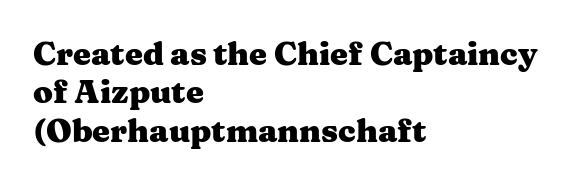
The image shows 32 px heavy, wide serif type, upright; set left-aligned, line spacing 1.2x, normal letter spacing, not underlined; medium stroke contrast and a medium x-height.
